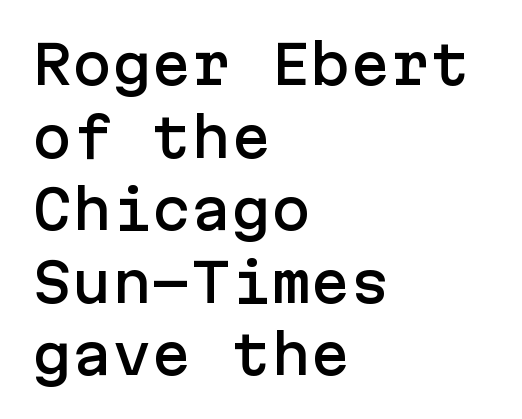
Q: Is the text italic (slanted)? A: No, it is upright.
Q: Is the typeface a serif or a sans-serif typeface? A: Sans-serif.
Q: Is the text underlined? A: No.
Q: How is the paragraph aligned? A: Left-aligned.
Q: Is the spacing between letters normal or unusually wide? A: Normal.
Q: Is the spacing between lines tight, normal or loose? A: Normal.
Q: Width (condensed, normal, or wide)? A: Normal.
Q: Stroke contrast? A: Low.
Q: x-height? A: Medium.
